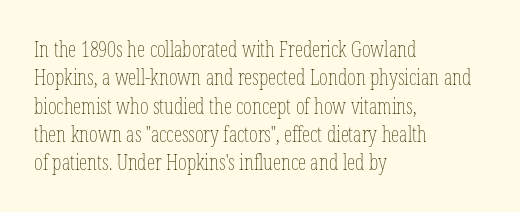
Evenly set lines give the paragraph a standard silhouette. Students, note that the glyphs here touch the page at normal intervals. In terms of posture, this sample is upright. Typeset ragged right — the left edge is the straight one.
